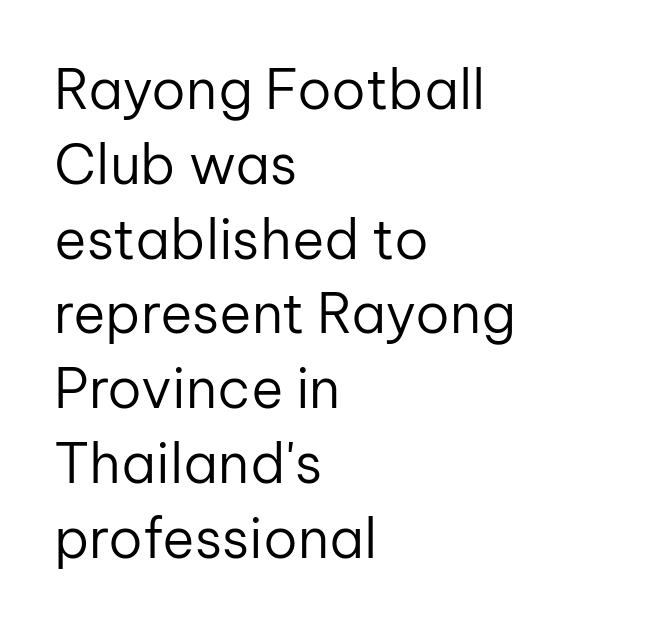
The image shows 55 px regular-weight sans-serif type, upright; set left-aligned, normal line spacing (1.36x), normal letter spacing, not underlined; low stroke contrast and a medium x-height.
